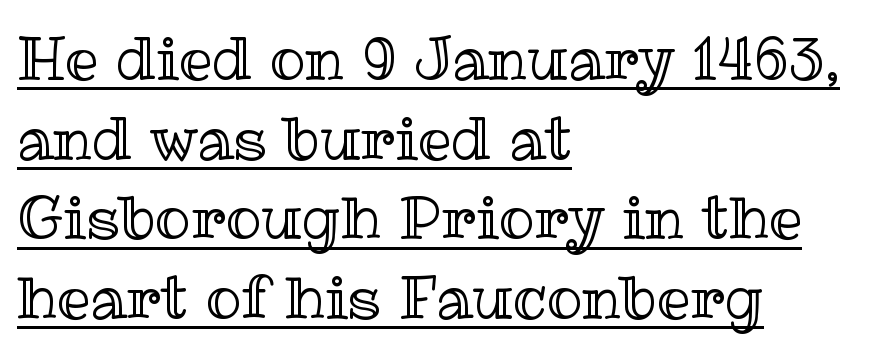
Q: Is the text italic (slanted)? A: No, it is upright.
Q: Is the text underlined? A: Yes.
Q: How is the paragraph aligned? A: Left-aligned.
Q: Is the spacing between letters normal or unusually wide? A: Normal.
Q: Is the spacing between lines tight, normal or loose? A: Normal.
Q: Width (condensed, normal, or wide)? A: Normal.
Q: x-height? A: Medium.
Q: Monospaced? A: No.
